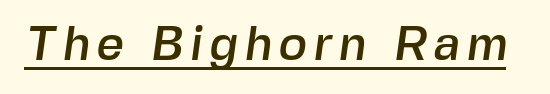
Q: Is the typeface a serif or a sans-serif typeface? A: Sans-serif.
Q: Is the text underlined? A: Yes.
Q: Width (condensed, normal, or wide)? A: Normal.
Q: x-height? A: Medium.
Q: Monospaced? A: No.
